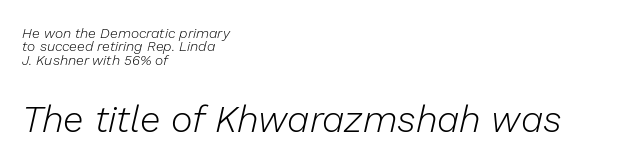
The image shows 37 px light type, italic (leaning right); set left-aligned, tight line spacing (0.96x), normal letter spacing, not underlined; the second (bottom) block is 2.64x larger; low stroke contrast and a medium x-height.
